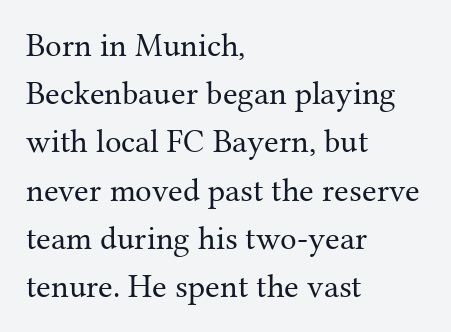
{"serif": "yes", "italic": "no", "bold": "no", "weight": "regular", "width": "normal", "stroke_contrast": "medium", "x_height": "medium", "monospaced": "no", "underline": "no", "align": "left", "line_spacing": "normal", "line_spacing_ratio": 1.46, "letter_spacing": "normal", "letter_spacing_em": 0.0, "glyph_px": 33}
